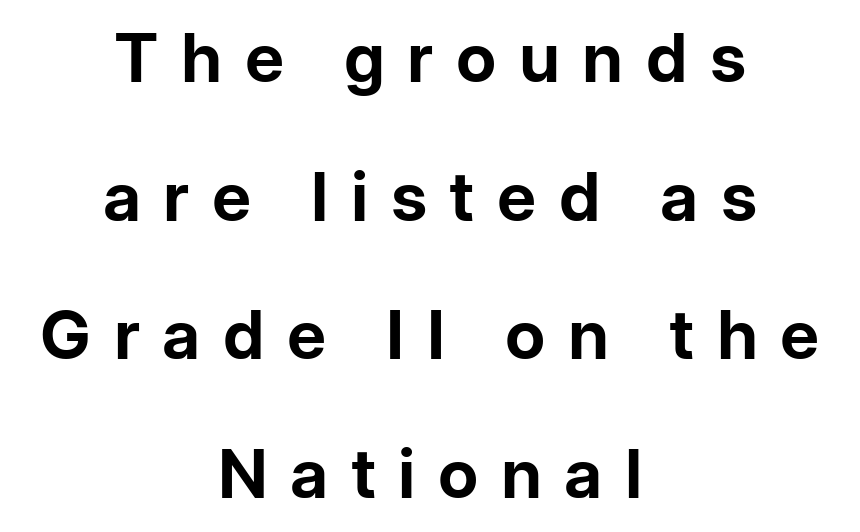
Q: Is the text bold? A: Yes.
Q: Is the text italic (slanted)? A: No, it is upright.
Q: Is the typeface a serif or a sans-serif typeface? A: Sans-serif.
Q: Is the text underlined? A: No.
Q: How is the paragraph aligned? A: Centered.
Q: Is the spacing between letters normal or unusually wide? A: Unusually wide.
Q: Is the spacing between lines tight, normal or loose? A: Loose.
Q: Width (condensed, normal, or wide)? A: Normal.
Q: Stroke contrast? A: Low.
Q: x-height? A: Medium.
Q: Monospaced? A: No.
